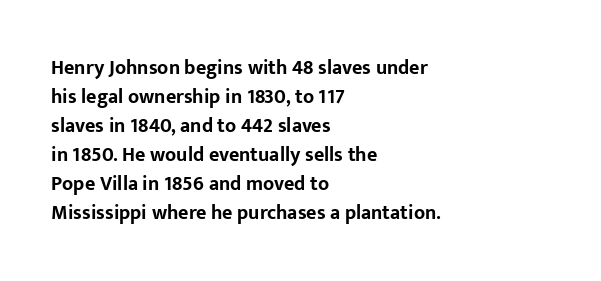
{"italic": "no", "bold": "yes", "underline": "no", "align": "left", "line_spacing": "normal", "line_spacing_ratio": 1.45, "letter_spacing": "normal", "letter_spacing_em": 0.0, "glyph_px": 20}
